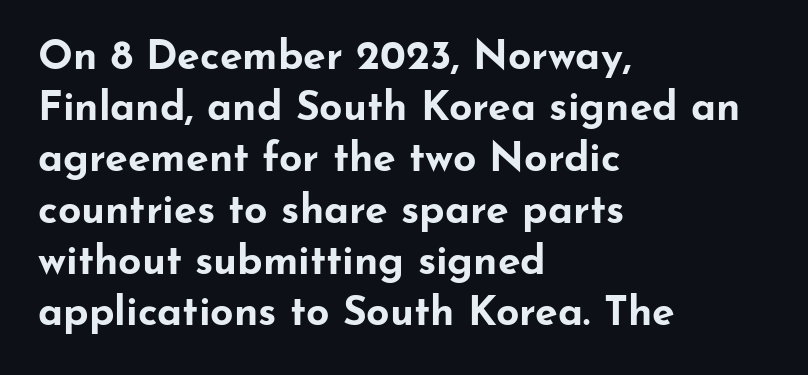
Spacing verdict: proportional, widths tailored to each character. Examine the stroke ends and you'll find no serifs. Posture: upright roman. The foot of each line stays bare and open.
